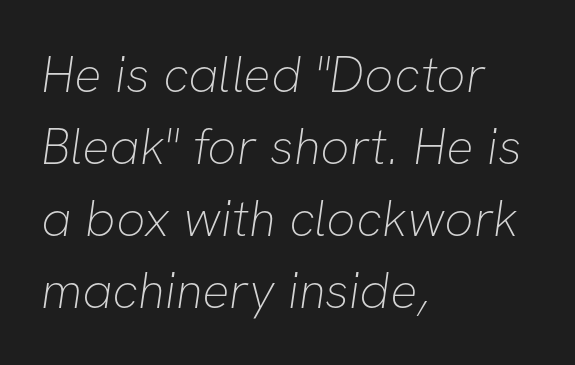
Q: Is the text bold? A: No.
Q: Is the typeface a serif or a sans-serif typeface? A: Sans-serif.
Q: Is the text underlined? A: No.
Q: How is the paragraph aligned? A: Left-aligned.
Q: Is the spacing between letters normal or unusually wide? A: Normal.
Q: Is the spacing between lines tight, normal or loose? A: Normal.
Q: Width (condensed, normal, or wide)? A: Normal.
Q: Stroke contrast? A: Low.
Q: x-height? A: Medium.
Q: Monospaced? A: No.
